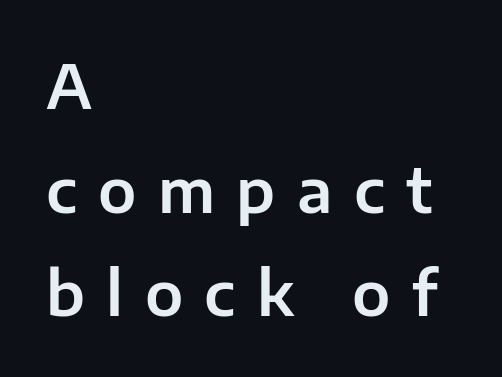
Q: Is the text italic (slanted)? A: No, it is upright.
Q: Is the typeface a serif or a sans-serif typeface? A: Sans-serif.
Q: Is the text underlined? A: No.
Q: How is the paragraph aligned? A: Left-aligned.
Q: Is the spacing between letters normal or unusually wide? A: Unusually wide.
Q: Is the spacing between lines tight, normal or loose? A: Normal.
Q: Width (condensed, normal, or wide)? A: Normal.
Q: Stroke contrast? A: Low.
Q: x-height? A: Medium.
Q: Monospaced? A: No.
